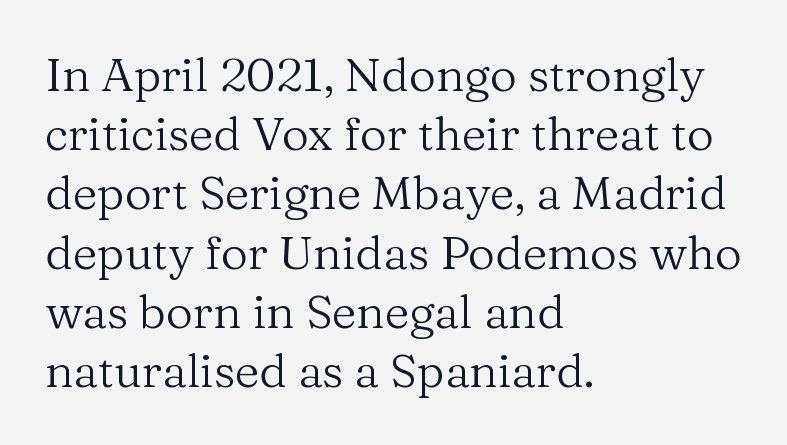
{"serif": "yes", "italic": "no", "bold": "no", "weight": "regular", "width": "normal", "stroke_contrast": "medium", "x_height": "medium", "monospaced": "no", "underline": "no", "align": "left", "line_spacing": "normal", "line_spacing_ratio": 1.26, "letter_spacing": "normal", "letter_spacing_em": 0.0, "glyph_px": 47}
